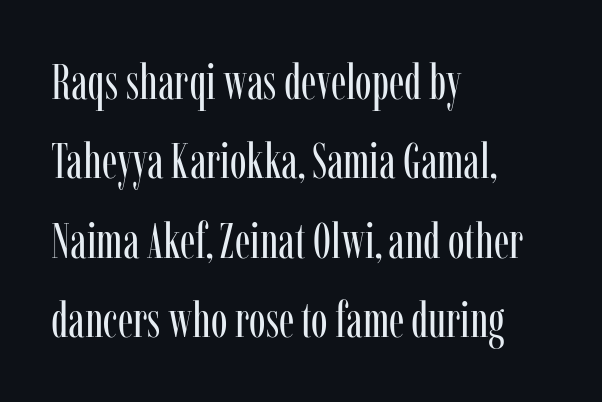
The image shows 50 px regular-weight, condensed serif type, upright; set left-aligned, normal line spacing (1.59x), normal letter spacing, not underlined; low stroke contrast and a medium x-height.
